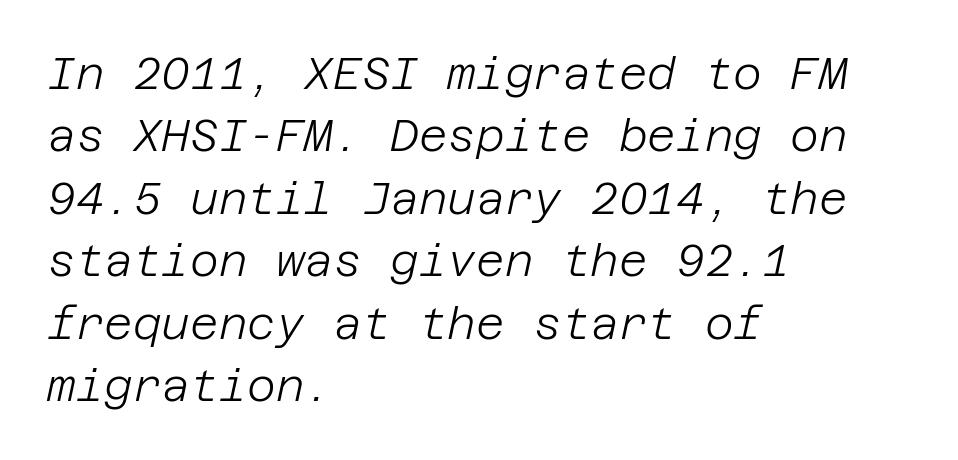
The space between consecutive lines is moderate. Think standard paragraph weight, or any step lighter than that. Caption: standard tracking, unaltered. Rendered with sloped, italic letterforms. This rendering features lettering with no underline.
